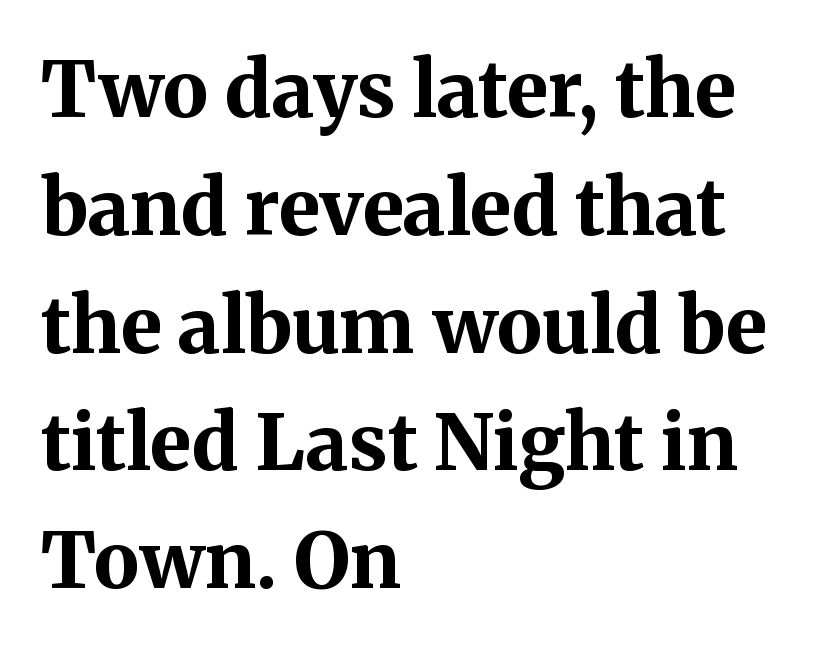
This rendering features lettering with no underline. Normally led — the rows are evenly, conventionally spaced. To sum up the face: it has serifs. The lines are quadded left. Nope, not italic — everything's standing straight. A dark, heavy texture on the line: the type is bold.
